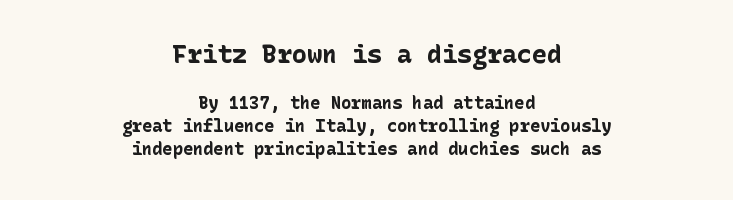
Q: Is the text bold? A: Yes.
Q: Is the text italic (slanted)? A: No, it is upright.
Q: Is the text underlined? A: No.
Q: How is the paragraph aligned? A: Centered.
Q: Is the spacing between letters normal or unusually wide? A: Normal.
Q: Is the spacing between lines tight, normal or loose? A: Normal.
Q: Which block of text is set in a larger size, the first (top) or the second (bottom)? A: The first (top) one.
